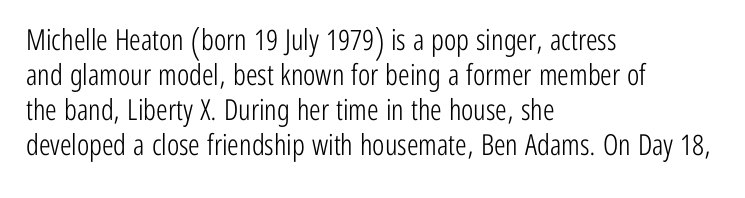
{"serif": "no", "italic": "no", "bold": "no", "weight": "light", "width": "condensed", "stroke_contrast": "low", "x_height": "medium", "monospaced": "no", "underline": "no", "align": "left", "line_spacing_ratio": 1.21, "letter_spacing": "normal", "letter_spacing_em": 0.0, "glyph_px": 29}
